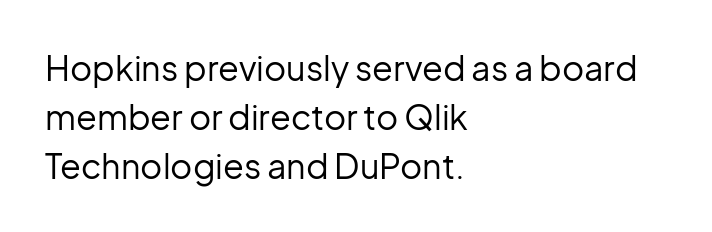
The image shows 34 px regular-weight sans-serif type, upright; set left-aligned, normal line spacing (1.44x), normal letter spacing, not underlined; low stroke contrast and a medium x-height.
